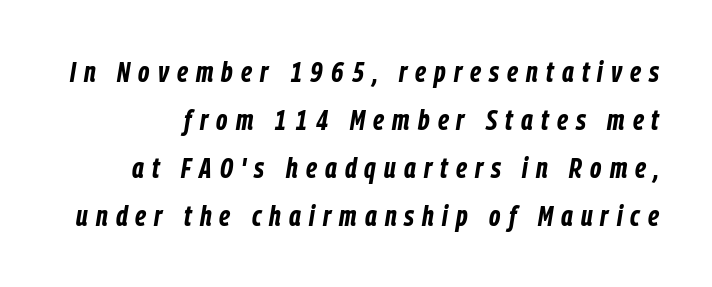
Bold? Absolutely — the strokes are thick and heavy. Short note: letters widely spaced. The designer left line spacing at the default. Underline: absent. The face used here is proportionally spaced, like ordinary book or web type.
